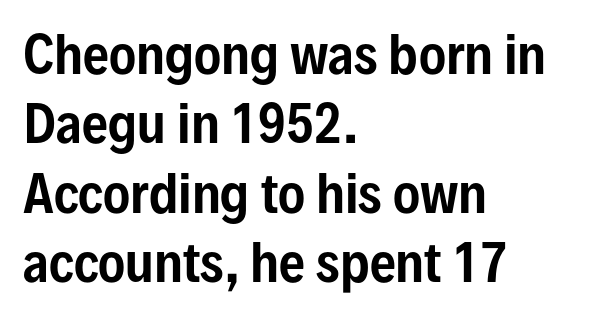
{"serif": "no", "italic": "no", "width": "condensed", "stroke_contrast": "low", "x_height": "medium", "monospaced": "no", "underline": "no", "align": "left", "line_spacing": "normal", "line_spacing_ratio": 1.36, "letter_spacing": "normal", "letter_spacing_em": 0.0, "glyph_px": 51}
